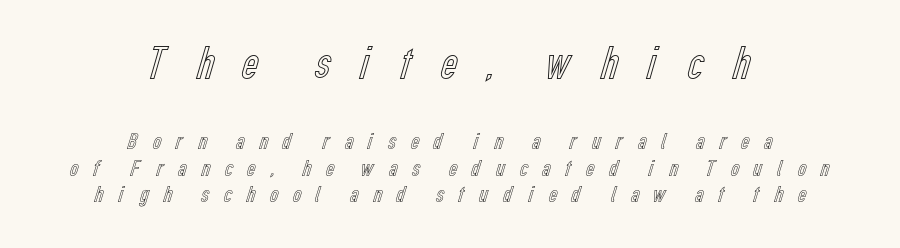
Q: Is the text italic (slanted)? A: Yes.
Q: Is the text underlined? A: No.
Q: How is the paragraph aligned? A: Centered.
Q: Is the spacing between letters normal or unusually wide? A: Unusually wide.
Q: Is the spacing between lines tight, normal or loose? A: Tight.
Q: Which block of text is set in a larger size, the first (top) or the second (bottom)? A: The first (top) one.
Q: Width (condensed, normal, or wide)? A: Condensed.
Q: x-height? A: Medium.
Q: Monospaced? A: No.
